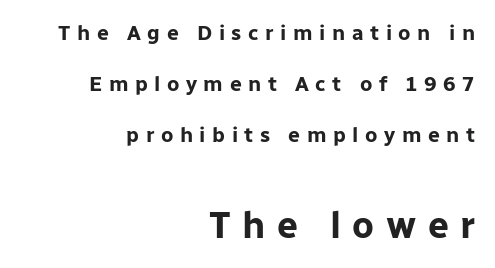
{"serif": "no", "italic": "no", "bold": "yes", "weight": "bold", "width": "normal", "stroke_contrast": "low", "x_height": "medium", "monospaced": "no", "underline": "no", "align": "right", "line_spacing": "loose", "line_spacing_ratio": 2.43, "letter_spacing": "wide", "letter_spacing_em": 0.31, "larger_block": "second", "size_ratio": 1.76, "glyph_px": 37}
